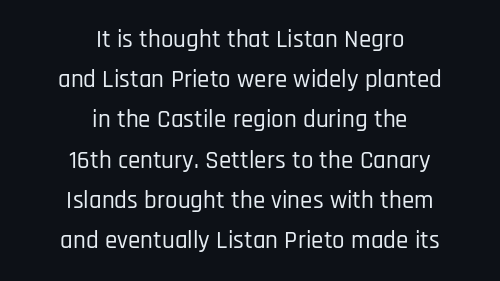
{"italic": "no", "underline": "no", "align": "center", "line_spacing": "normal", "line_spacing_ratio": 1.61, "letter_spacing": "normal", "letter_spacing_em": 0.0, "glyph_px": 25}
